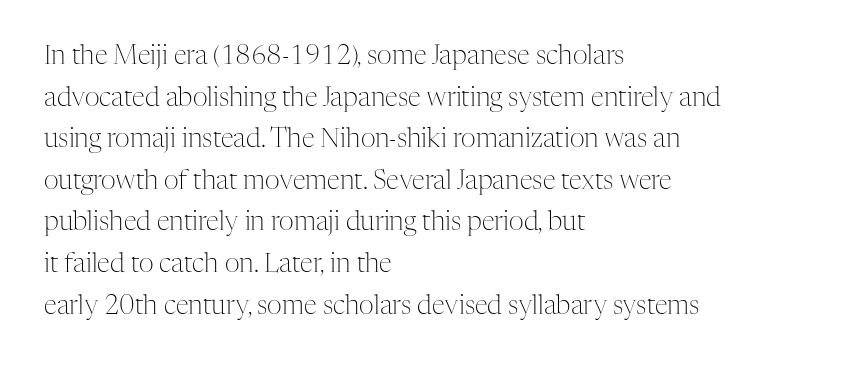
The image shows 26 px text type, upright; set left-aligned, normal line spacing (1.6x), normal letter spacing, not underlined.
